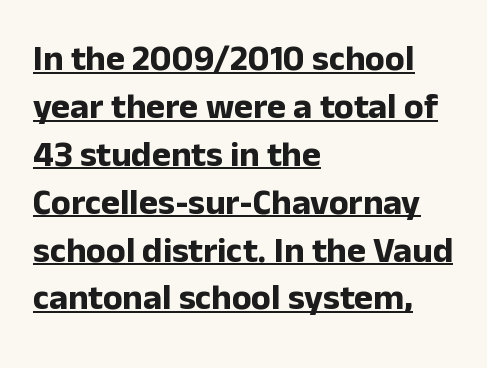
The image shows 36 px bold sans-serif type, upright; set left-aligned, normal line spacing (1.33x), normal letter spacing, underlined; low stroke contrast and a medium x-height.
